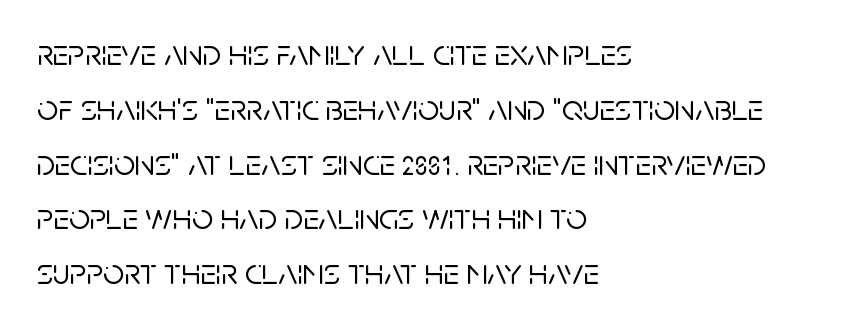
Q: Is the text italic (slanted)? A: No, it is upright.
Q: Is the typeface a serif or a sans-serif typeface? A: Sans-serif.
Q: Is the text underlined? A: No.
Q: How is the paragraph aligned? A: Left-aligned.
Q: Is the spacing between letters normal or unusually wide? A: Normal.
Q: Is the spacing between lines tight, normal or loose? A: Normal.
Q: Width (condensed, normal, or wide)? A: Normal.
Q: Stroke contrast? A: Low.
Q: x-height? A: Large.
Q: Monospaced? A: No.
